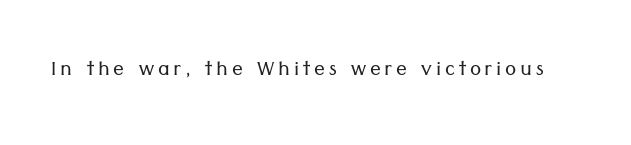
The image shows 27 px text type, upright; set not underlined.
